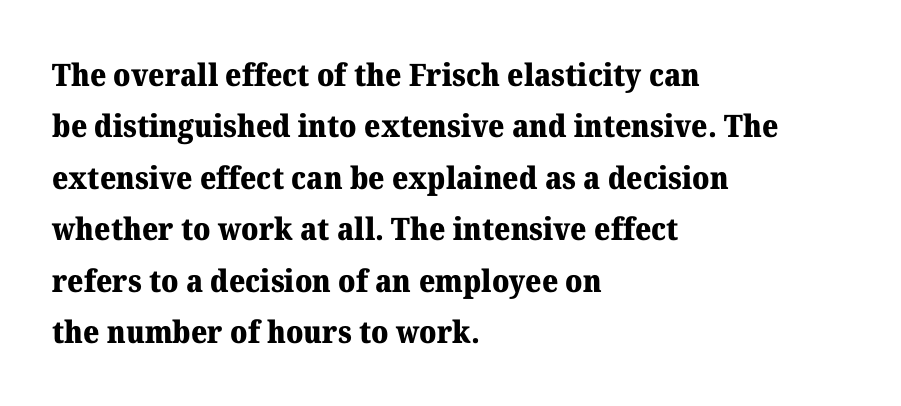
No extra tracking has been applied to these lines. The rendering uses natural spacing where letterforms have individual widths. Upright lettering throughout. Quick note: interline space is typical. The baseline area is clear. The characters display serif detailing at their extremities.
